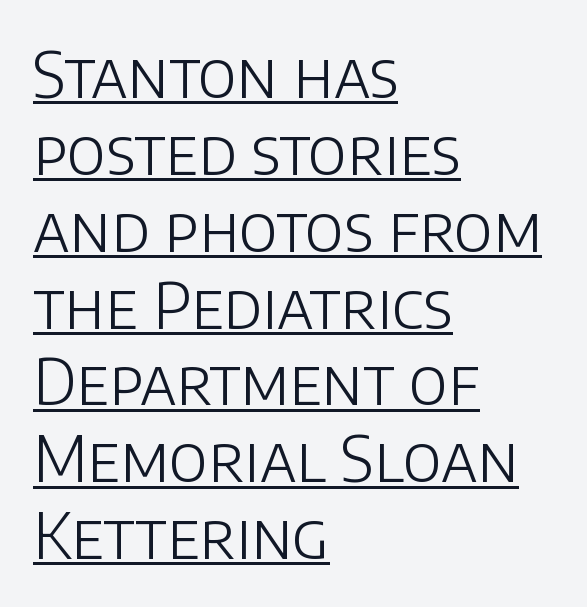
{"serif": "no", "italic": "no", "bold": "no", "weight": "light", "width": "normal", "stroke_contrast": "low", "x_height": "large", "monospaced": "no", "underline": "yes", "align": "left", "line_spacing_ratio": 1.22, "letter_spacing": "normal", "letter_spacing_em": 0.0, "glyph_px": 63}
